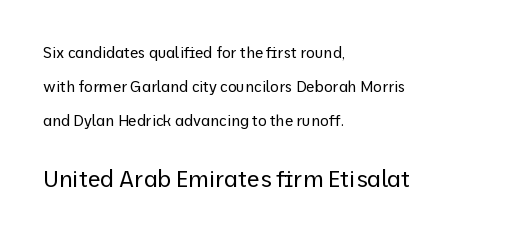
The image shows 23 px text type, upright; set left-aligned, loose line spacing (2.28x), normal letter spacing, not underlined; the second (bottom) block is 1.53x larger.
